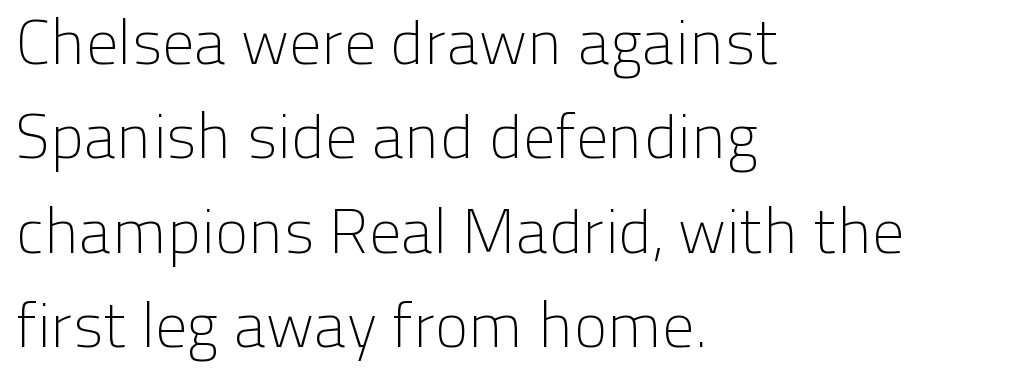
Q: Is the text bold? A: No.
Q: Is the text italic (slanted)? A: No, it is upright.
Q: Is the typeface a serif or a sans-serif typeface? A: Sans-serif.
Q: Is the text underlined? A: No.
Q: How is the paragraph aligned? A: Left-aligned.
Q: Is the spacing between letters normal or unusually wide? A: Normal.
Q: Is the spacing between lines tight, normal or loose? A: Normal.
Q: Width (condensed, normal, or wide)? A: Normal.
Q: Stroke contrast? A: Low.
Q: x-height? A: Medium.
Q: Monospaced? A: No.
